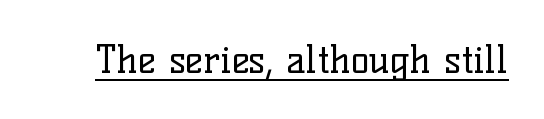
The image shows 38 px regular-weight serif type, upright; set normal letter spacing, underlined; low stroke contrast and a medium x-height.
